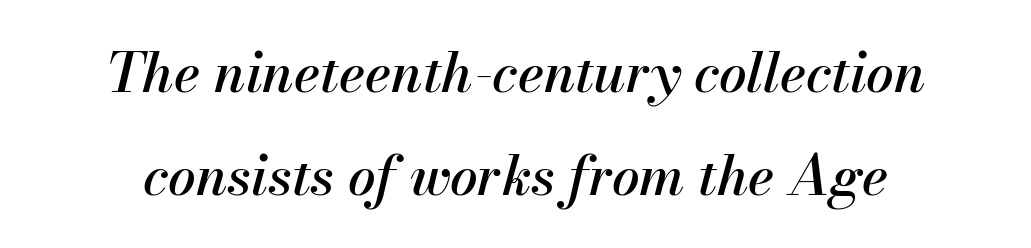
{"italic": "yes", "lean": "right", "slant_degrees": 13, "width": "normal", "stroke_contrast": "medium", "x_height": "small", "monospaced": "no", "underline": "no", "align": "center", "line_spacing_ratio": 1.88, "letter_spacing": "normal", "letter_spacing_em": 0.0, "glyph_px": 55}
